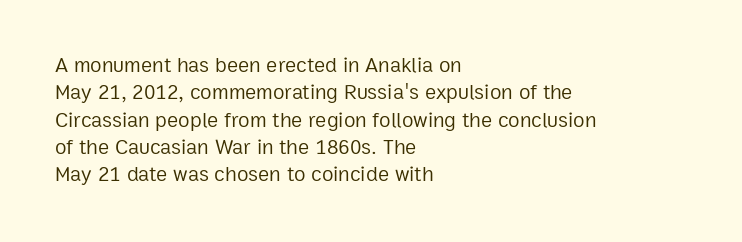
{"italic": "no", "bold": "no", "underline": "no", "align": "left", "line_spacing": "normal", "line_spacing_ratio": 1.3, "letter_spacing": "normal", "letter_spacing_em": 0.0, "glyph_px": 21}
